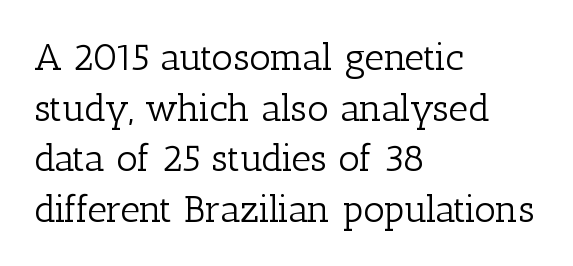
Q: Is the text bold? A: No.
Q: Is the text italic (slanted)? A: No, it is upright.
Q: Is the typeface a serif or a sans-serif typeface? A: Serif.
Q: Is the text underlined? A: No.
Q: How is the paragraph aligned? A: Left-aligned.
Q: Is the spacing between letters normal or unusually wide? A: Normal.
Q: Is the spacing between lines tight, normal or loose? A: Normal.
Q: Width (condensed, normal, or wide)? A: Normal.
Q: Stroke contrast? A: Low.
Q: x-height? A: Medium.
Q: Monospaced? A: No.
